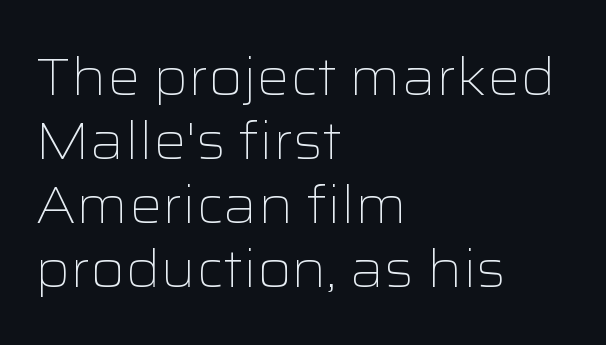
The image shows 52 px light, wide sans-serif type, upright; set left-aligned, line spacing 1.23x, normal letter spacing, not underlined; low stroke contrast and a medium x-height.
